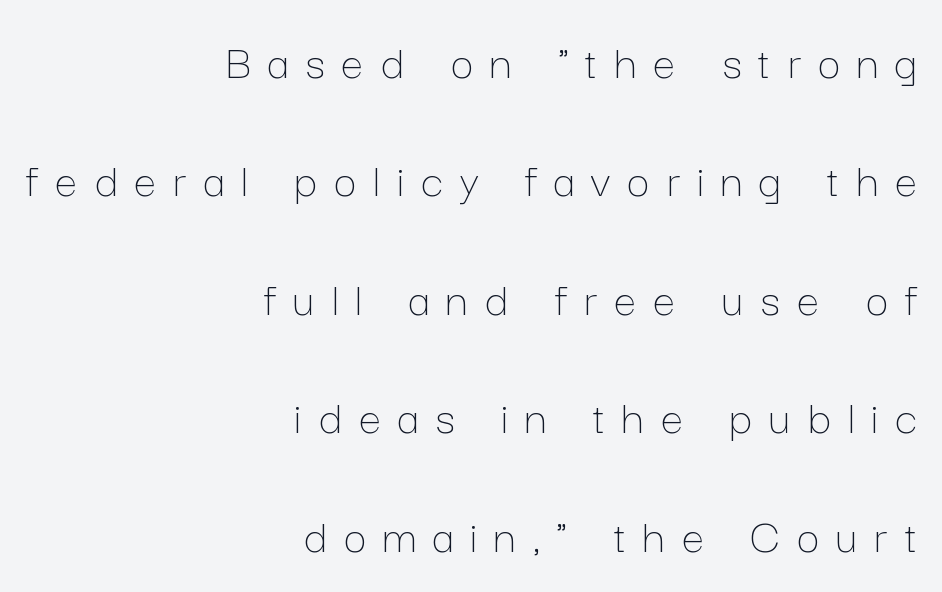
{"italic": "no", "bold": "no", "weight": "thin", "width": "normal", "stroke_contrast": "low", "x_height": "medium", "monospaced": "no", "underline": "no", "align": "right", "line_spacing": "loose", "line_spacing_ratio": 2.37, "letter_spacing": "wide", "letter_spacing_em": 0.34, "glyph_px": 50}
